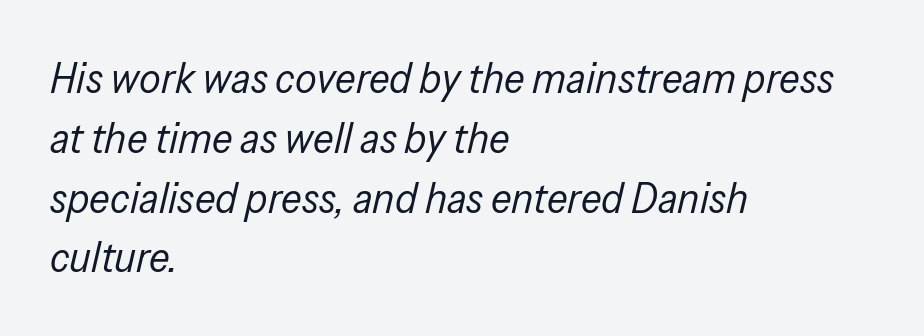
Q: Is the text bold? A: No.
Q: Is the text italic (slanted)? A: Yes, it leans right by about 13 degrees.
Q: Is the text underlined? A: No.
Q: How is the paragraph aligned? A: Left-aligned.
Q: Is the spacing between letters normal or unusually wide? A: Normal.
Q: Is the spacing between lines tight, normal or loose? A: Normal.
Q: Width (condensed, normal, or wide)? A: Condensed.
Q: Stroke contrast? A: Low.
Q: x-height? A: Medium.
Q: Monospaced? A: No.
